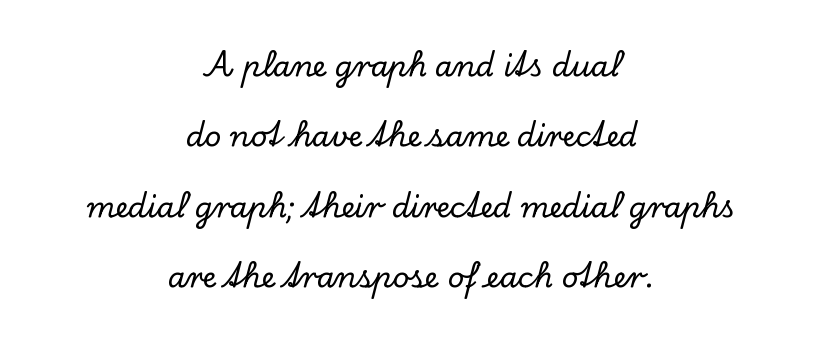
The image shows 29 px serif type; set centered, loose line spacing (2.43x), normal letter spacing, not underlined; low stroke contrast and a small x-height.
